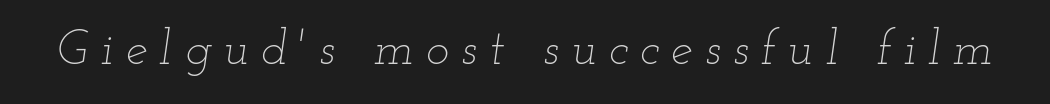
Q: Is the text bold? A: No.
Q: Is the text italic (slanted)? A: Yes, it leans right by about 12 degrees.
Q: Is the text underlined? A: No.
Q: Is the spacing between letters normal or unusually wide? A: Unusually wide.
Q: Width (condensed, normal, or wide)? A: Wide.
Q: Stroke contrast? A: Low.
Q: x-height? A: Small.
Q: Monospaced? A: No.
